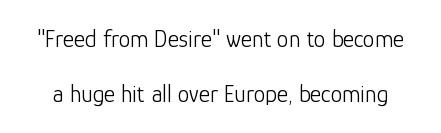
The image shows 24 px text type, upright; set loose line spacing (2.28x), normal letter spacing, not underlined.
